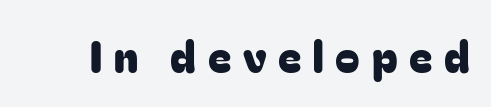
The image shows 44 px sans-serif type, upright; set unusually wide letter spacing (+0.27 em), not underlined; low stroke contrast and a medium x-height.
